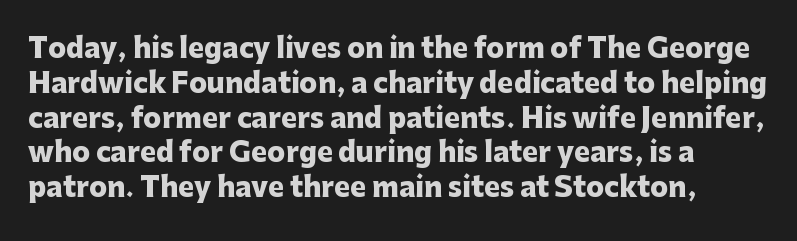
{"italic": "no", "bold": "yes", "underline": "no", "align": "left", "line_spacing": "normal", "line_spacing_ratio": 1.29, "letter_spacing": "normal", "letter_spacing_em": 0.0, "glyph_px": 27}
